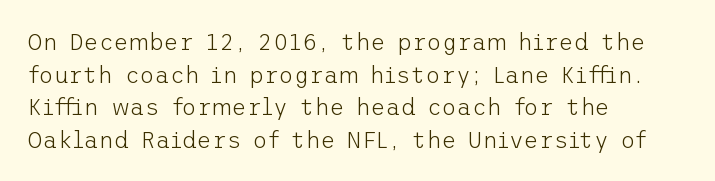
Characters follow at the spacing the type designer built in. The letterforms sit at book weight or below. Rendered with straight, roman letterforms. The rows are spaced the way most documents space them. The strip under each line holds only bare page.
